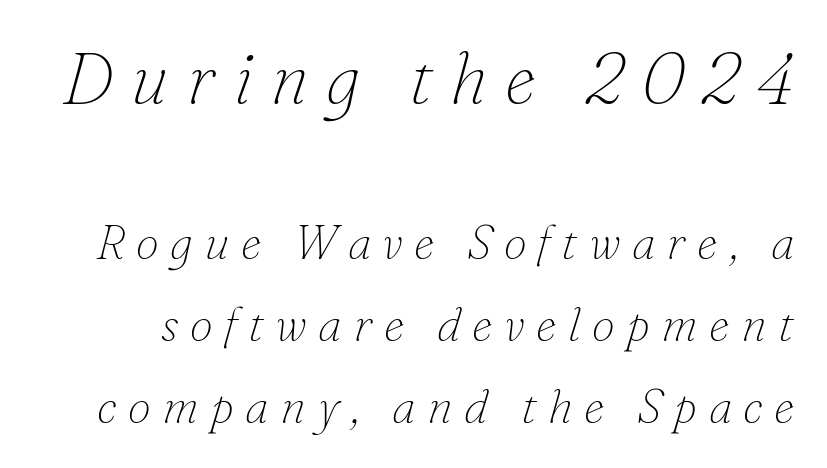
The image shows 71 px thin serif type, italic (leaning right); set line spacing 1.74x, unusually wide letter spacing (+0.24 em), not underlined; the first (top) block is 1.51x larger; low stroke contrast and a small x-height.
